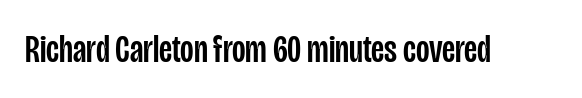
{"serif": "no", "italic": "no", "width": "condensed", "stroke_contrast": "low", "x_height": "large", "monospaced": "no", "underline": "no", "letter_spacing": "normal", "letter_spacing_em": 0.0, "glyph_px": 39}
